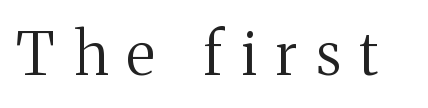
Glance below the letters and you will spot only blank space. The typeface chosen for these lines features serifs. Tracking value appears strongly positive — letters spread wide. Is this a fixed-width face? No — the glyphs have proportional, varying widths. The lettering stays uniformly vertical, giving the passage a roman look. Summary of weight: not heavy and not bold.
